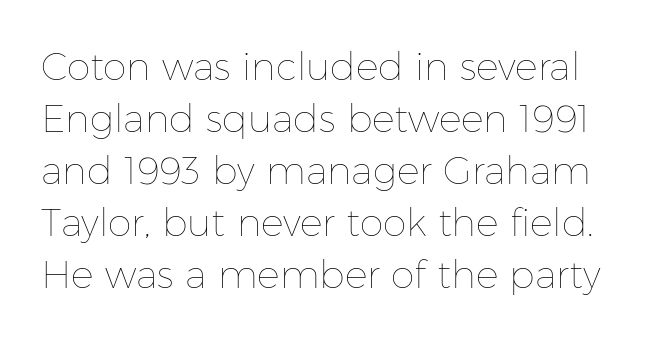
{"italic": "no", "bold": "no", "weight": "thin", "width": "normal", "stroke_contrast": "low", "x_height": "medium", "monospaced": "no", "underline": "no", "line_spacing": "normal", "line_spacing_ratio": 1.37, "letter_spacing": "normal", "letter_spacing_em": 0.0, "glyph_px": 38}
